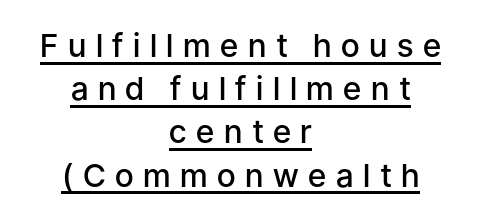
Q: Is the text bold? A: Semi-bold.
Q: Is the text italic (slanted)? A: No, it is upright.
Q: Is the typeface a serif or a sans-serif typeface? A: Sans-serif.
Q: Is the text underlined? A: Yes.
Q: How is the paragraph aligned? A: Centered.
Q: Is the spacing between letters normal or unusually wide? A: Unusually wide.
Q: Is the spacing between lines tight, normal or loose? A: Normal.
Q: Width (condensed, normal, or wide)? A: Normal.
Q: Stroke contrast? A: Low.
Q: x-height? A: Medium.
Q: Monospaced? A: No.
